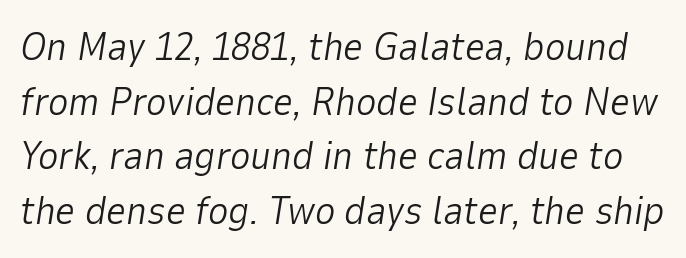
The image shows 39 px light type, italic (leaning right); set normal line spacing (1.4x), normal letter spacing, not underlined; low stroke contrast and a medium x-height.
